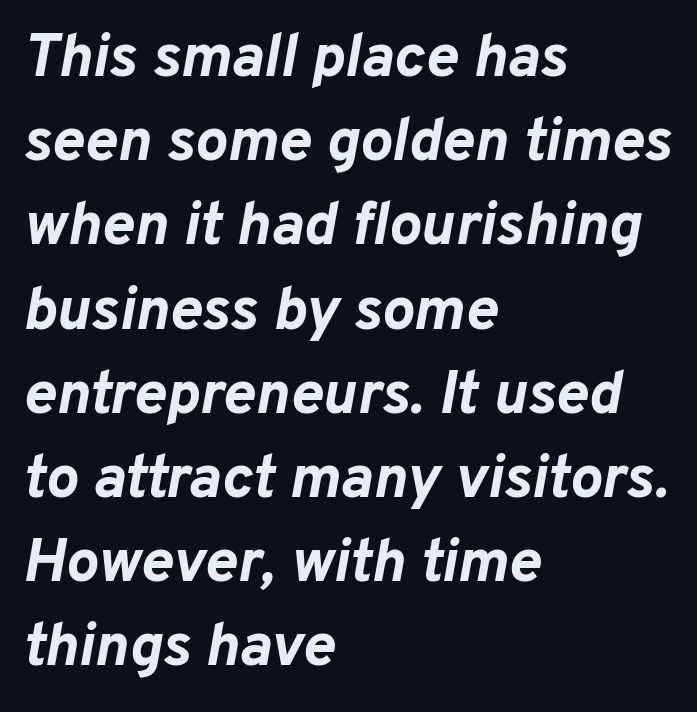
Does the lettering tilt? It does — this is italic. Underlining? Definitely not there. The glyphs have the mass of a bold cut. Line starts are locked; line ends wander. These lines are rendered in a variable-pitch font.
